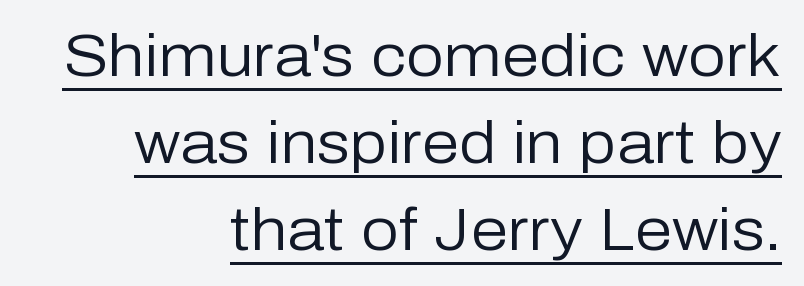
Q: Is the text bold? A: No.
Q: Is the text italic (slanted)? A: No, it is upright.
Q: Is the typeface a serif or a sans-serif typeface? A: Sans-serif.
Q: Is the text underlined? A: Yes.
Q: How is the paragraph aligned? A: Right-aligned.
Q: Is the spacing between letters normal or unusually wide? A: Normal.
Q: Is the spacing between lines tight, normal or loose? A: Normal.
Q: Width (condensed, normal, or wide)? A: Normal.
Q: Stroke contrast? A: Low.
Q: x-height? A: Medium.
Q: Monospaced? A: No.
